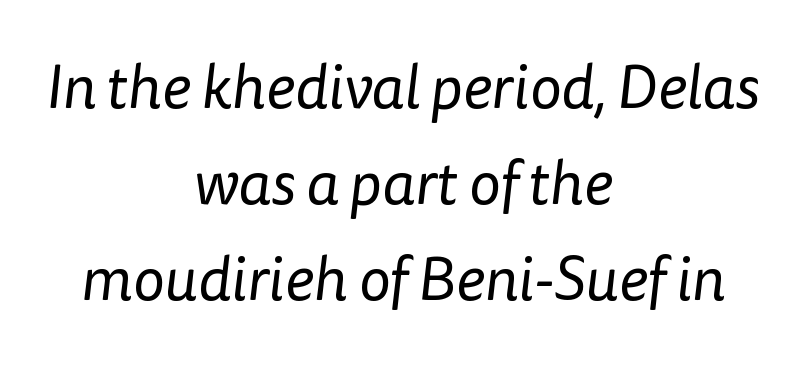
Q: Is the text bold? A: No.
Q: Is the typeface a serif or a sans-serif typeface? A: Sans-serif.
Q: Is the text underlined? A: No.
Q: How is the paragraph aligned? A: Centered.
Q: Is the spacing between letters normal or unusually wide? A: Normal.
Q: Is the spacing between lines tight, normal or loose? A: Normal.
Q: Width (condensed, normal, or wide)? A: Normal.
Q: Stroke contrast? A: Low.
Q: x-height? A: Medium.
Q: Monospaced? A: No.
